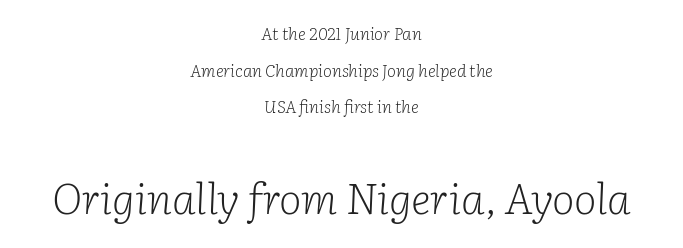
Q: Is the text bold? A: No.
Q: Is the text italic (slanted)? A: Yes, it leans right by about 2 degrees.
Q: Is the typeface a serif or a sans-serif typeface? A: Serif.
Q: Is the text underlined? A: No.
Q: How is the paragraph aligned? A: Centered.
Q: Is the spacing between letters normal or unusually wide? A: Normal.
Q: Is the spacing between lines tight, normal or loose? A: Loose.
Q: Which block of text is set in a larger size, the first (top) or the second (bottom)? A: The second (bottom) one.
Q: Width (condensed, normal, or wide)? A: Normal.
Q: Stroke contrast? A: Low.
Q: x-height? A: Medium.
Q: Monospaced? A: No.
